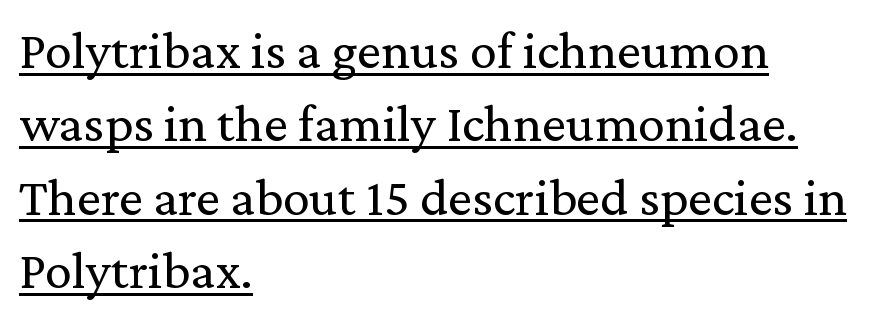
The image shows 54 px regular-weight serif type, upright; set left-aligned, normal line spacing (1.36x), normal letter spacing, underlined; medium stroke contrast and a medium x-height.
